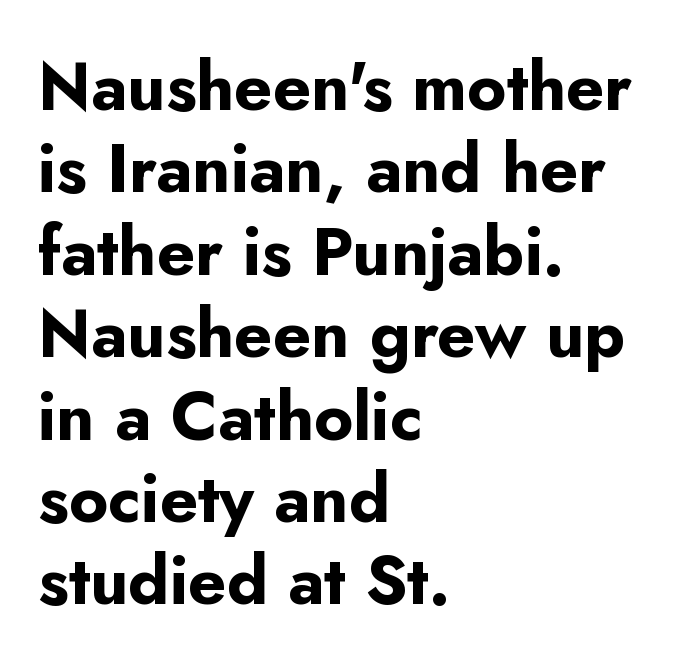
Q: Is the text bold? A: Yes.
Q: Is the text italic (slanted)? A: No, it is upright.
Q: Is the typeface a serif or a sans-serif typeface? A: Sans-serif.
Q: Is the text underlined? A: No.
Q: How is the paragraph aligned? A: Left-aligned.
Q: Is the spacing between letters normal or unusually wide? A: Normal.
Q: Width (condensed, normal, or wide)? A: Normal.
Q: Stroke contrast? A: Low.
Q: x-height? A: Small.
Q: Monospaced? A: No.
